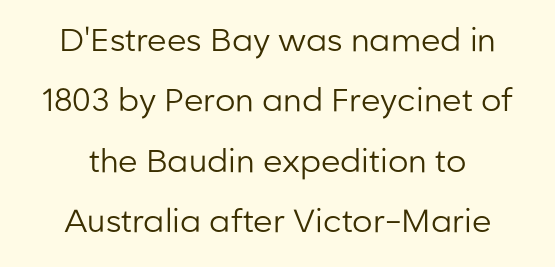
{"serif": "no", "italic": "no", "bold": "no", "weight": "regular", "width": "normal", "stroke_contrast": "low", "x_height": "medium", "monospaced": "no", "underline": "no", "line_spacing_ratio": 1.89, "letter_spacing": "normal", "letter_spacing_em": 0.0, "glyph_px": 32}
